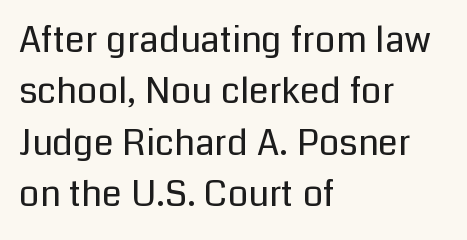
The image shows 36 px regular-weight sans-serif type, upright; set left-aligned, normal line spacing (1.43x), normal letter spacing, not underlined; low stroke contrast and a medium x-height.
